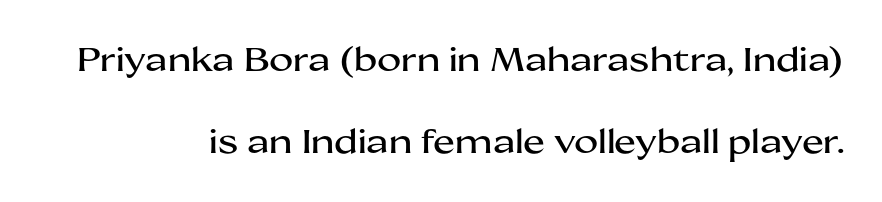
The image shows 33 px wide type, upright; set right-aligned, loose line spacing (2.47x), normal letter spacing, not underlined; medium stroke contrast and a medium x-height.
